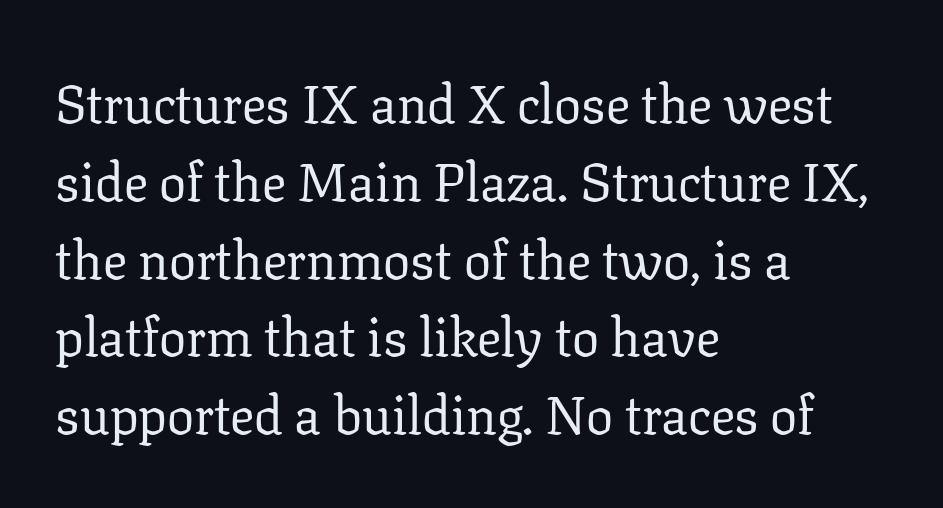
The image shows 54 px regular-weight serif type, upright; set left-aligned, normal line spacing (1.44x), normal letter spacing, not underlined; low stroke contrast and a medium x-height.
